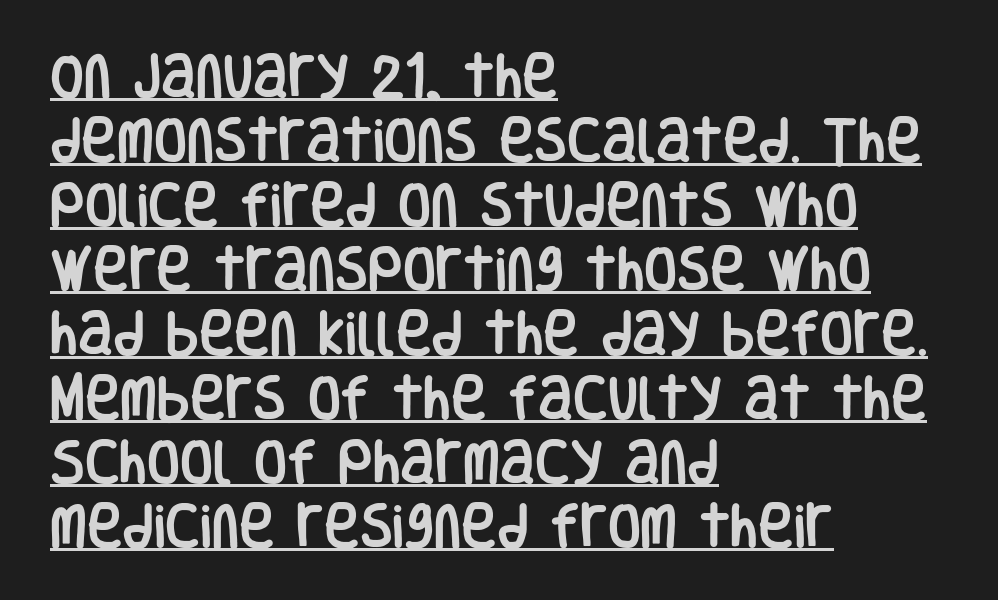
Q: Is the text italic (slanted)? A: No, it is upright.
Q: Is the typeface a serif or a sans-serif typeface? A: Sans-serif.
Q: Is the text underlined? A: Yes.
Q: How is the paragraph aligned? A: Left-aligned.
Q: Is the spacing between letters normal or unusually wide? A: Normal.
Q: Is the spacing between lines tight, normal or loose? A: Normal.
Q: Width (condensed, normal, or wide)? A: Condensed.
Q: Stroke contrast? A: Low.
Q: x-height? A: Large.
Q: Monospaced? A: No.
